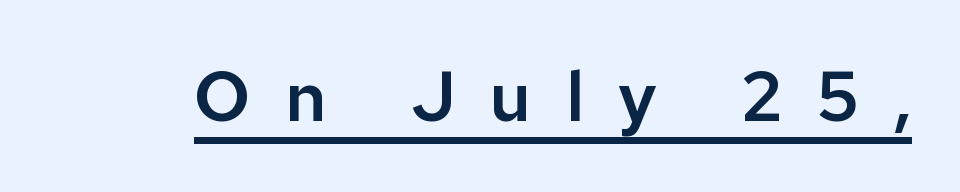
The image shows 70 px sans-serif type, upright; set unusually wide letter spacing (+0.49 em), underlined; low stroke contrast and a medium x-height.
